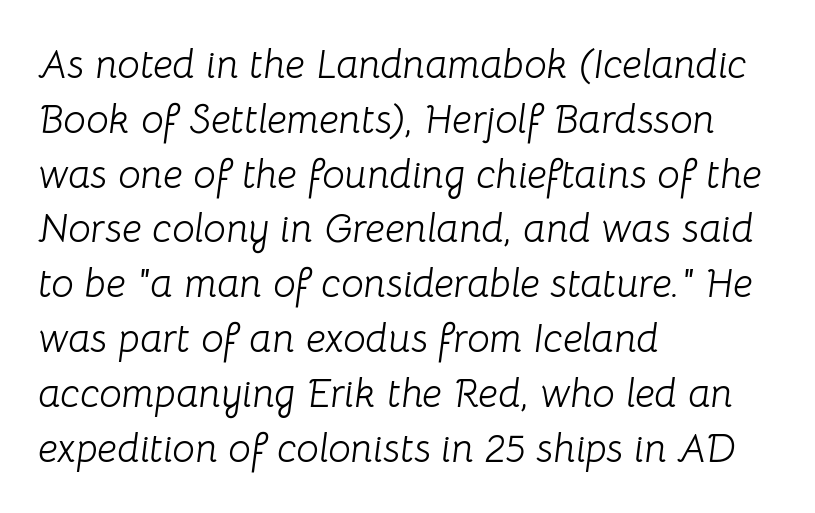
Letter spacing: default. Line spacing here is normal. Here the designer chose a conventional face with non-uniform glyph widths. Anything drawn beneath the words? Only blank space. Stroke mass is kept to a normal reading level or below. One-word summary of the alignment: left.
